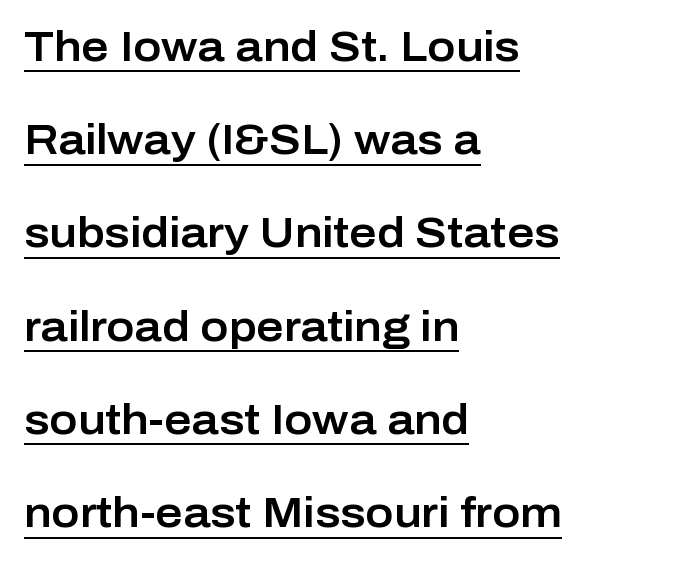
The image shows 42 px sans-serif type, upright; set left-aligned, loose line spacing (2.22x), normal letter spacing, underlined; low stroke contrast and a medium x-height.
